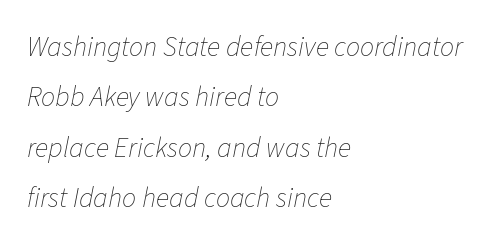
The image shows 28 px thin type, italic (leaning right); set left-aligned, line spacing 1.8x, normal letter spacing, not underlined; low stroke contrast and a medium x-height.
